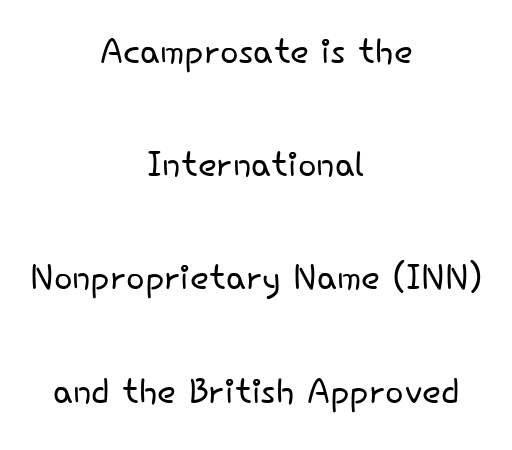
The image shows 49 px light sans-serif type, upright; set centered, loose line spacing (2.31x), normal letter spacing, not underlined; low stroke contrast and a small x-height.
